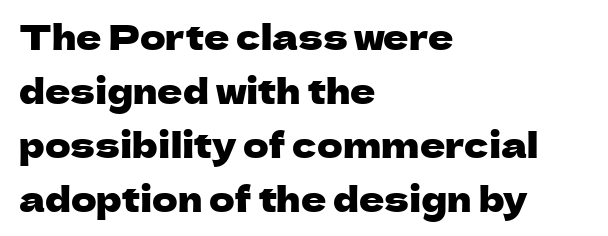
Compared with typical paragraphs, the rows here are spaced about the same. Beneath every word, the page is bare. I'd call this a sans setting — the letters go barefoot. In terms of posture, this sample is upright. Varying glyph widths throughout — classic text-font behaviour.
